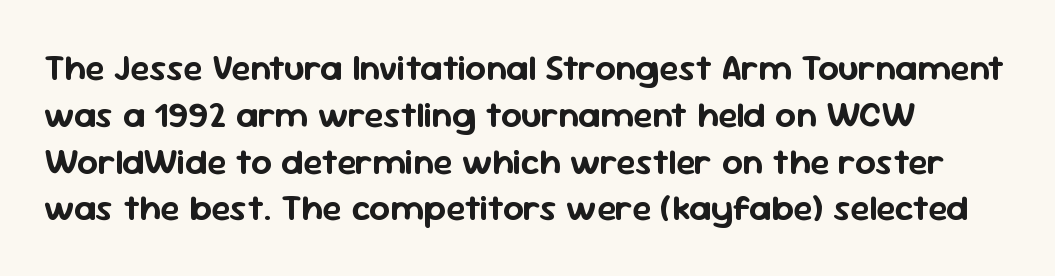
Words float on clear page, feet unadorned. Ascenders rise straight up at ninety degrees. Between one letter and the next there's only the usual sliver of space. Does the leading feel generous? No, just average. Nothing sits at the stroke ends, so this counts as sans-serif.
